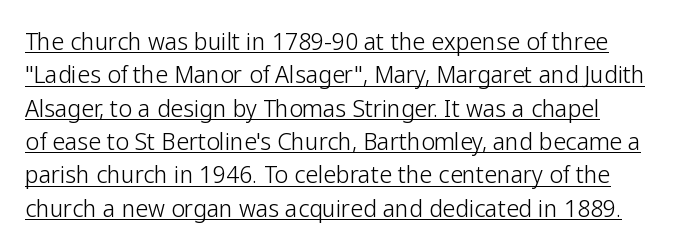
Q: Is the text bold? A: No.
Q: Is the text italic (slanted)? A: No, it is upright.
Q: Is the text underlined? A: Yes.
Q: How is the paragraph aligned? A: Left-aligned.
Q: Is the spacing between letters normal or unusually wide? A: Normal.
Q: Is the spacing between lines tight, normal or loose? A: Normal.
